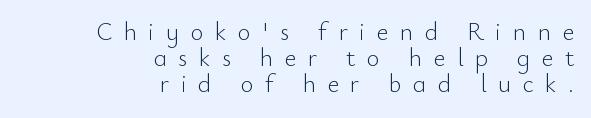
{"italic": "no", "bold": "no", "underline": "no", "align": "right", "line_spacing": "tight", "line_spacing_ratio": 1.05, "letter_spacing": "wide", "letter_spacing_em": 0.46, "glyph_px": 25}
